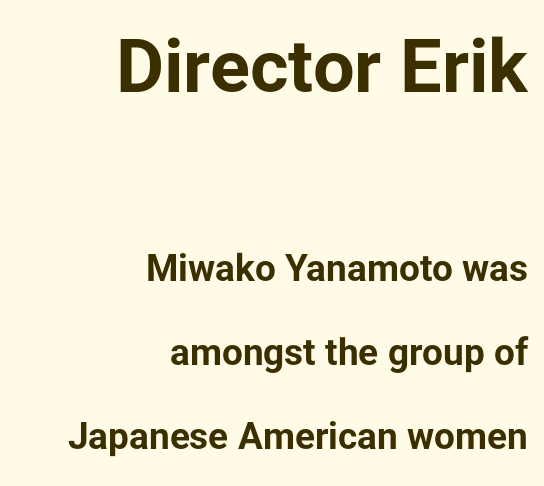
{"serif": "no", "italic": "no", "bold": "yes", "weight": "bold", "width": "normal", "stroke_contrast": "low", "x_height": "medium", "monospaced": "no", "underline": "no", "align": "right", "line_spacing": "loose", "line_spacing_ratio": 2.27, "letter_spacing": "normal", "letter_spacing_em": 0.0, "larger_block": "first", "size_ratio": 2.0, "glyph_px": 74}
